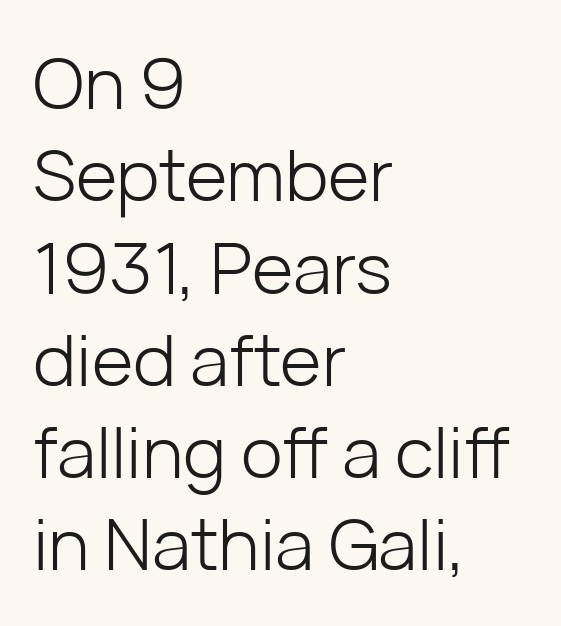
Q: Is the text bold? A: No.
Q: Is the text italic (slanted)? A: No, it is upright.
Q: Is the typeface a serif or a sans-serif typeface? A: Sans-serif.
Q: Is the text underlined? A: No.
Q: How is the paragraph aligned? A: Left-aligned.
Q: Is the spacing between letters normal or unusually wide? A: Normal.
Q: Is the spacing between lines tight, normal or loose? A: Normal.
Q: Width (condensed, normal, or wide)? A: Normal.
Q: Stroke contrast? A: Low.
Q: x-height? A: Medium.
Q: Monospaced? A: No.
